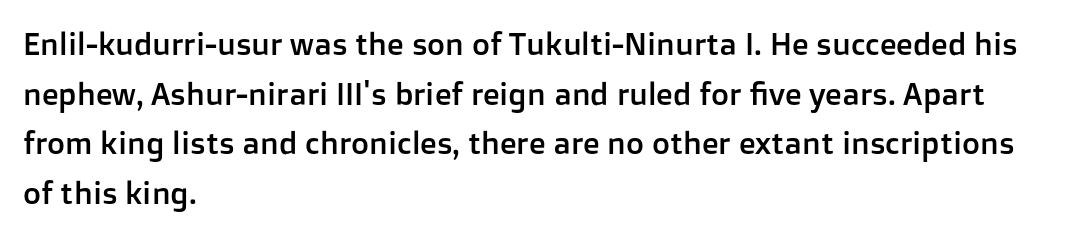
Evenly set lines give the paragraph a standard silhouette. The passage shown has conventional tracking throughout. This is sans-serif lettering, the kind often seen on screens and signage. Letters rest on an invisible, unmarked baseline. Note the varied advance widths — an 'i' is clearly narrower than an 'm'. Is there any slant? The stems are plumb.
